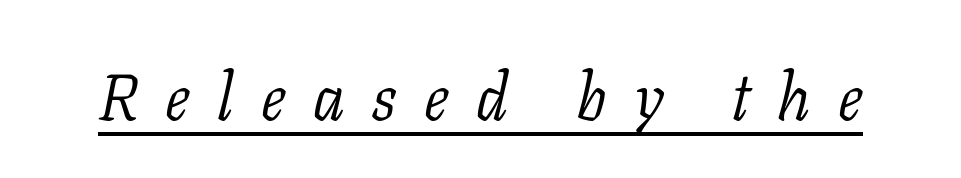
The image shows 66 px light serif type, italic (leaning right); set unusually wide letter spacing (+0.42 em), underlined; low stroke contrast and a medium x-height.
